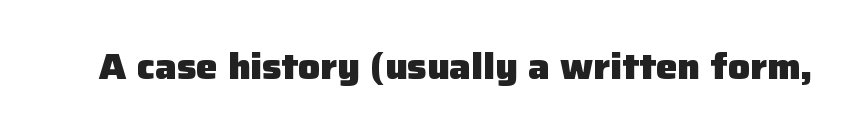
The image shows 36 px heavy sans-serif type, upright; set normal letter spacing, not underlined; low stroke contrast and a medium x-height.
